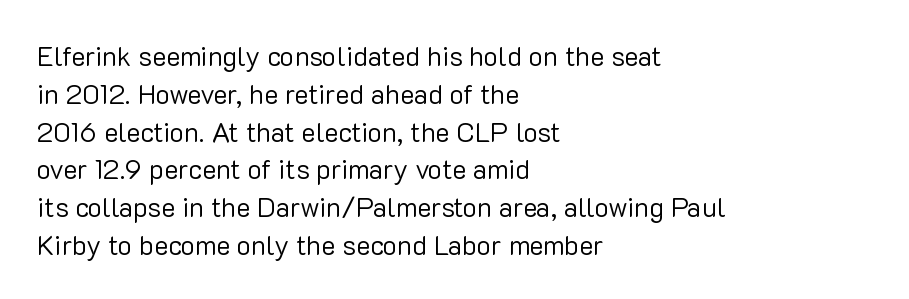
{"italic": "no", "bold": "no", "underline": "no", "align": "left", "line_spacing": "normal", "line_spacing_ratio": 1.4, "letter_spacing": "normal", "letter_spacing_em": 0.0, "glyph_px": 27}
